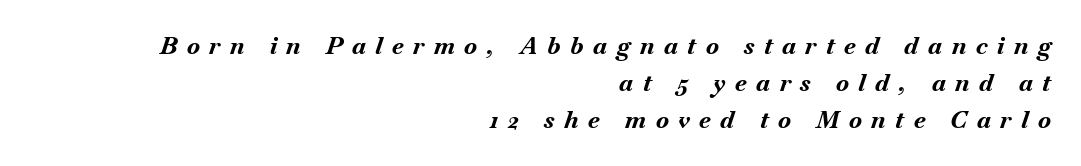
{"italic": "yes", "lean": "right", "slant_degrees": 18, "bold": "yes", "underline": "no", "align": "right", "line_spacing": "normal", "line_spacing_ratio": 1.54, "letter_spacing": "wide", "letter_spacing_em": 0.4, "glyph_px": 24}
